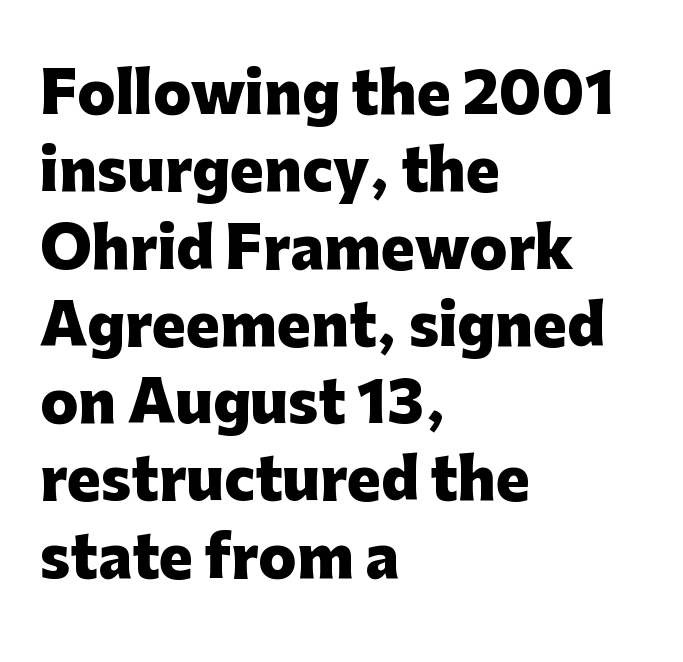
{"serif": "no", "italic": "no", "bold": "yes", "weight": "heavy", "width": "normal", "stroke_contrast": "low", "x_height": "medium", "monospaced": "no", "underline": "no", "align": "left", "line_spacing": "normal", "line_spacing_ratio": 1.38, "letter_spacing": "normal", "letter_spacing_em": 0.0, "glyph_px": 56}
